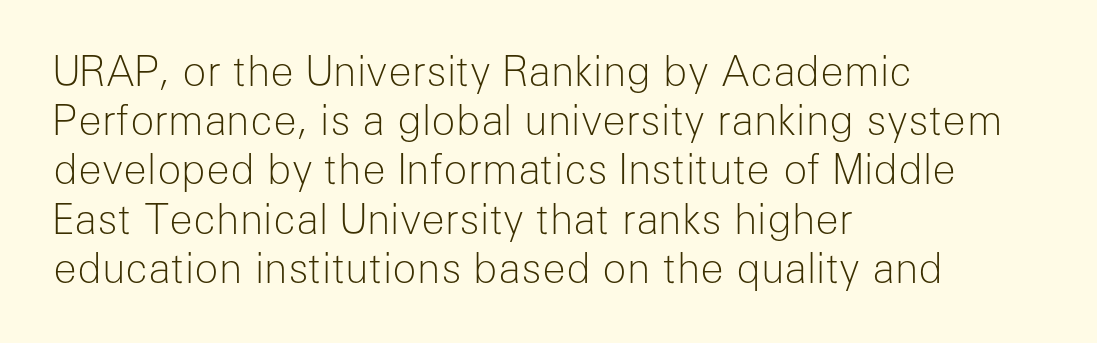
The image shows 40 px light sans-serif type, upright; set left-aligned, line spacing 1.23x, normal letter spacing, not underlined; low stroke contrast and a medium x-height.
